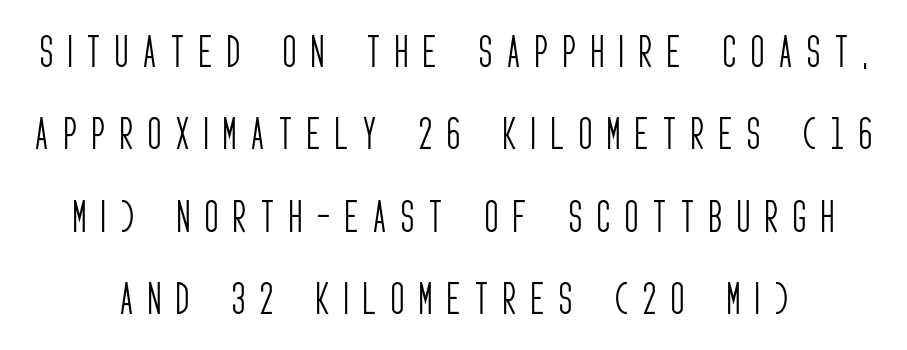
The specimen omits any rule beneath the text block's lines. Posture: straight, roman, zero tilt. Is this a sans? Yes — the strokes have no serifs. The passage shown is typed in a proportional face where columns would drift. Caption: expanded tracking, letters set apart. The letterforms sit at book weight or below.
